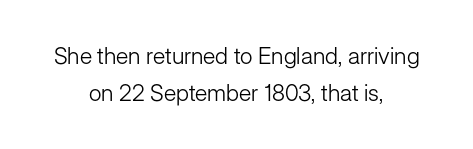
{"italic": "no", "bold": "no", "underline": "no", "align": "center", "line_spacing": "normal", "line_spacing_ratio": 1.62, "letter_spacing": "normal", "letter_spacing_em": 0.0, "glyph_px": 23}
